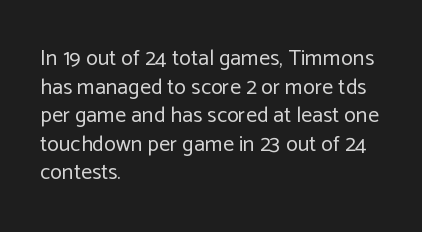
Check the space under the baseline: it is left empty. Characters follow at the spacing the type designer built in. These glyphs show unthickened strokes, regular width or finer. This is the regular roman posture of the typeface. A typesetter would call this leading conventional body-copy spacing. The compositor pushed each line to the left boundary.
